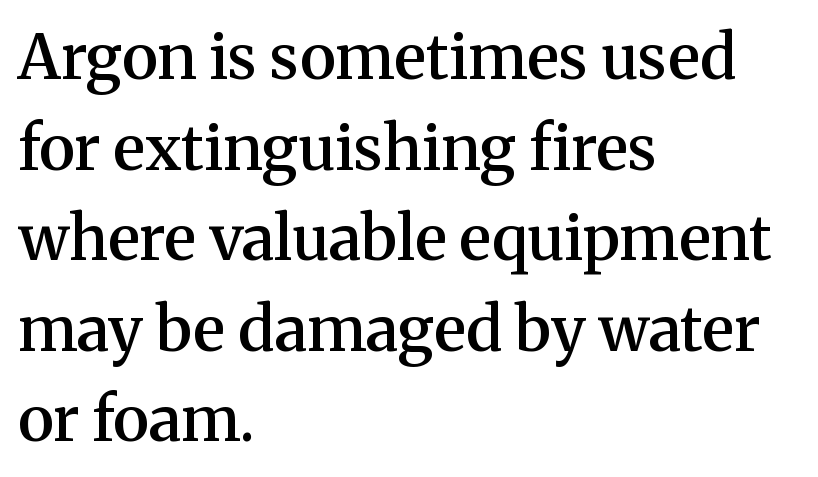
The image shows 62 px semibold serif type, upright; set left-aligned, normal line spacing (1.46x), normal letter spacing, not underlined; medium stroke contrast and a medium x-height.
